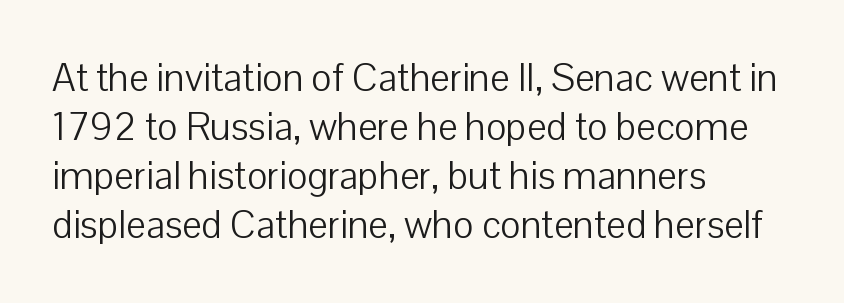
{"serif": "no", "italic": "no", "bold": "no", "weight": "light", "width": "normal", "stroke_contrast": "low", "x_height": "medium", "monospaced": "no", "underline": "no", "align": "left", "line_spacing": "normal", "line_spacing_ratio": 1.26, "letter_spacing": "normal", "letter_spacing_em": 0.0, "glyph_px": 39}
